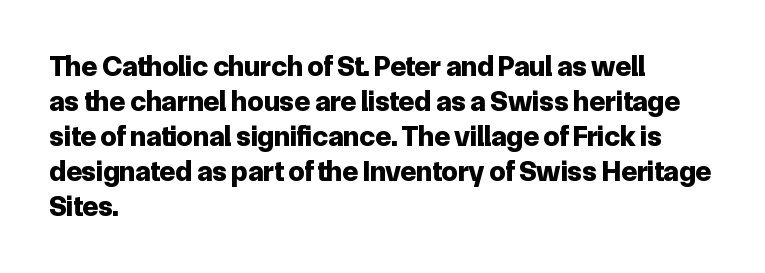
Rule under the text: the space is simply empty. Short and long lines alike share a common starting point at left. The glyphs in this specimen are sans serif. Plenty of ink on the page — the face is bold. The type is set solid horizontally, with unmodified tracking. The rendering uses natural spacing where letterforms have individual widths.
